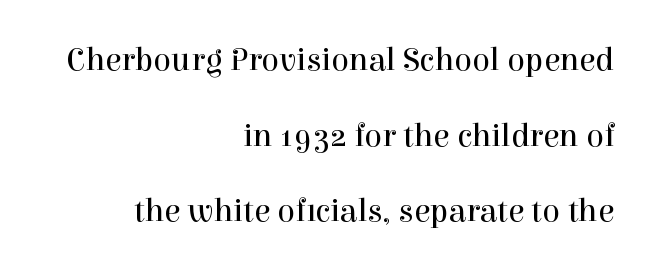
Q: Is the text bold? A: No.
Q: Is the text italic (slanted)? A: No, it is upright.
Q: Is the typeface a serif or a sans-serif typeface? A: Serif.
Q: Is the text underlined? A: No.
Q: How is the paragraph aligned? A: Right-aligned.
Q: Is the spacing between letters normal or unusually wide? A: Normal.
Q: Is the spacing between lines tight, normal or loose? A: Loose.
Q: Width (condensed, normal, or wide)? A: Normal.
Q: Stroke contrast? A: High.
Q: x-height? A: Medium.
Q: Monospaced? A: No.
